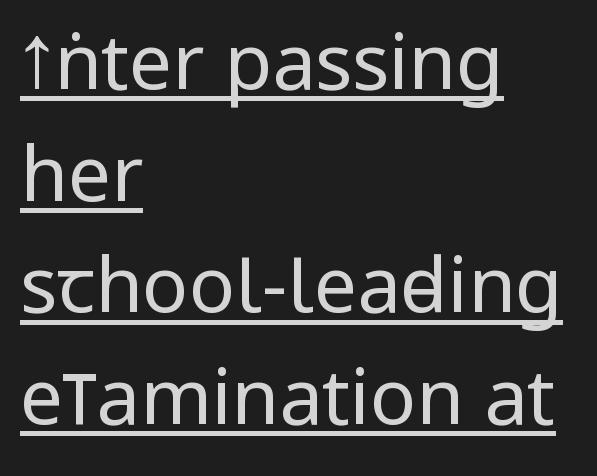
{"serif": "no", "italic": "no", "bold": "no", "weight": "regular", "width": "condensed", "stroke_contrast": "low", "underline": "yes", "align": "left", "line_spacing": "normal", "line_spacing_ratio": 1.45, "letter_spacing": "normal", "letter_spacing_em": 0.0, "glyph_px": 77}
